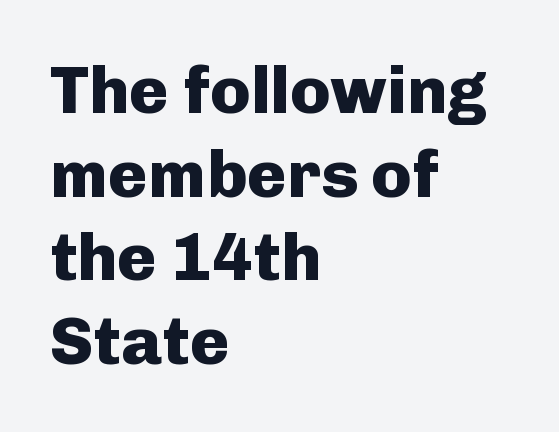
The space between consecutive lines is moderate. The space beneath each line is pristine and unruled. The axis of the letterforms is exactly vertical. Strong, thick strokes mark this as bold type.
